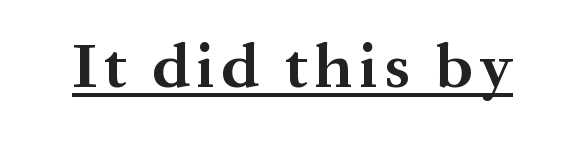
{"serif": "yes", "italic": "no", "bold": "yes", "weight": "bold", "width": "normal", "stroke_contrast": "medium", "x_height": "medium", "monospaced": "no", "underline": "yes", "glyph_px": 63}
